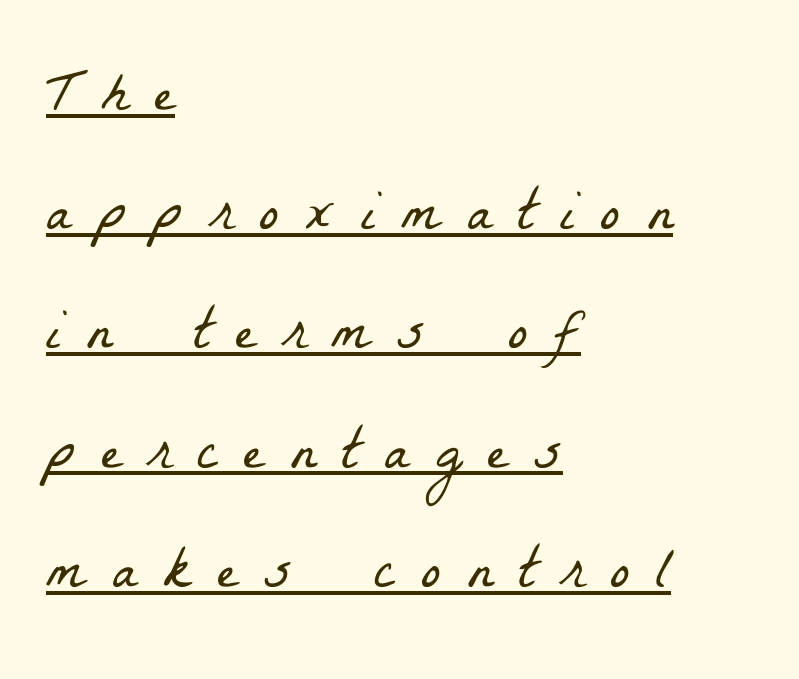
The image shows 59 px light, condensed serif type; set left-aligned, loose line spacing (2.02x), unusually wide letter spacing (+0.45 em), underlined; low stroke contrast and a medium x-height.
